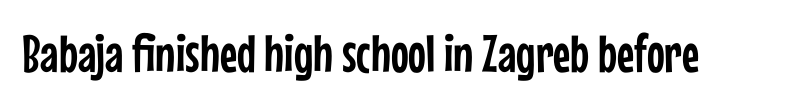
This rendering leaves character spacing at its baseline value. Designer's note — italics off, roman on. Regarding serifs, this sample does without them. Looks like regular typesetting: each glyph gets only the width it needs. Just letters on the line, the space beneath them empty.
